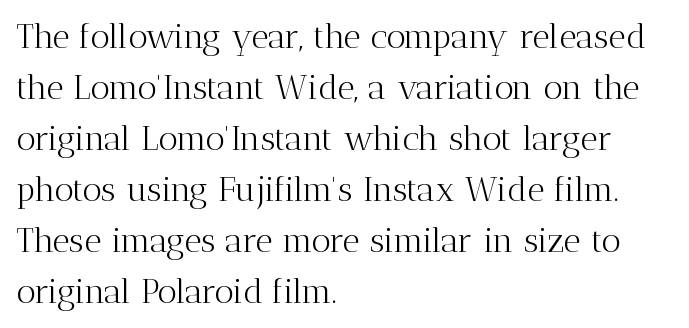
Q: Is the text bold? A: No.
Q: Is the text italic (slanted)? A: No, it is upright.
Q: Is the typeface a serif or a sans-serif typeface? A: Serif.
Q: Is the text underlined? A: No.
Q: How is the paragraph aligned? A: Left-aligned.
Q: Is the spacing between letters normal or unusually wide? A: Normal.
Q: Is the spacing between lines tight, normal or loose? A: Normal.
Q: Width (condensed, normal, or wide)? A: Normal.
Q: Stroke contrast? A: Medium.
Q: x-height? A: Medium.
Q: Monospaced? A: No.
